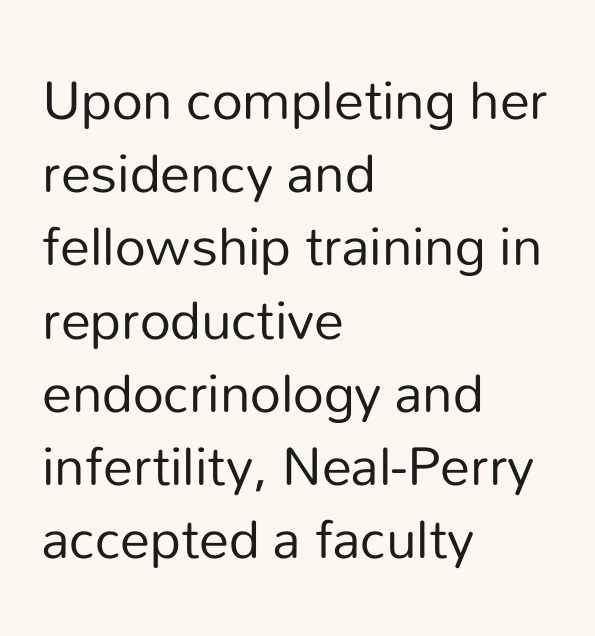
{"serif": "no", "italic": "no", "bold": "no", "weight": "regular", "width": "normal", "stroke_contrast": "low", "x_height": "medium", "monospaced": "no", "underline": "no", "align": "left", "line_spacing_ratio": 1.22, "letter_spacing": "normal", "letter_spacing_em": 0.0, "glyph_px": 60}
